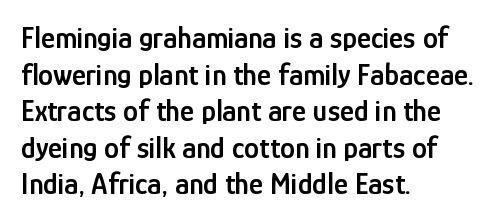
I'd call this a sans setting — the letters go barefoot. Here the glyphs are tracked normally, forming tight word shapes. Spacing verdict: proportional, widths tailored to each character. The type sits square on the baseline with zero lean. The typesetter chose a ragged-right arrangement here. On the weight axis this lands at semibold, roughly 600.
